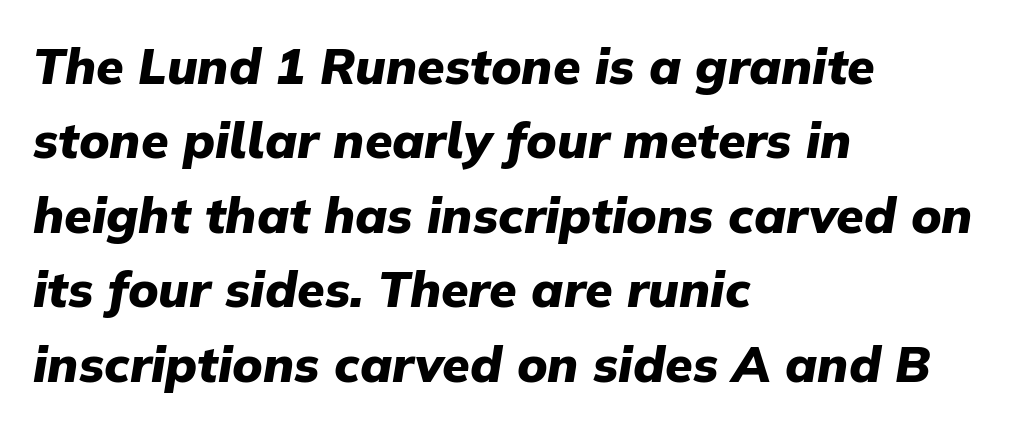
Q: Is the text bold? A: Yes.
Q: Is the text italic (slanted)? A: Yes, it leans right by about 9 degrees.
Q: Is the text underlined? A: No.
Q: How is the paragraph aligned? A: Left-aligned.
Q: Is the spacing between letters normal or unusually wide? A: Normal.
Q: Is the spacing between lines tight, normal or loose? A: Normal.
Q: Width (condensed, normal, or wide)? A: Normal.
Q: Stroke contrast? A: Low.
Q: x-height? A: Medium.
Q: Monospaced? A: No.
